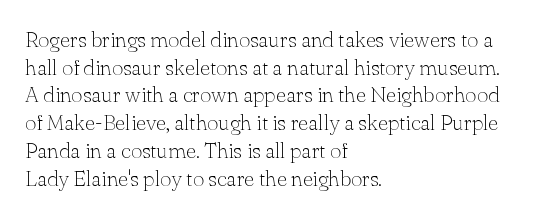
{"italic": "no", "bold": "no", "underline": "no", "align": "left", "line_spacing": "normal", "line_spacing_ratio": 1.26, "letter_spacing": "normal", "letter_spacing_em": 0.0, "glyph_px": 22}
